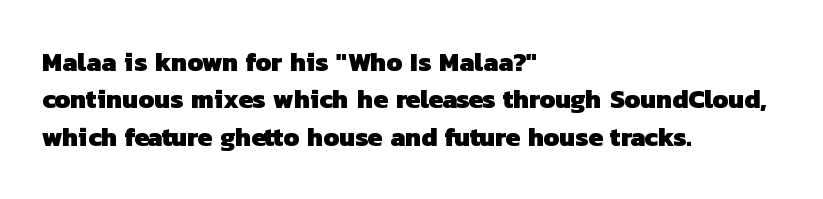
{"bold": "yes", "underline": "no", "align": "left", "line_spacing": "normal", "line_spacing_ratio": 1.44, "letter_spacing": "normal", "letter_spacing_em": 0.0, "glyph_px": 26}
